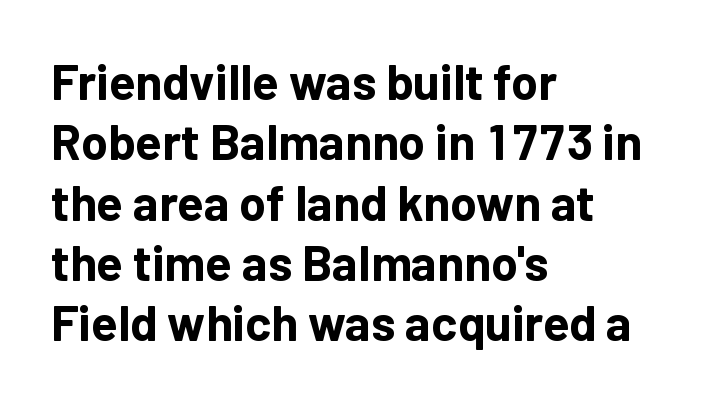
Quick note: underline off. The text was rendered using a sans face with plain stroke endings. Caption: bold face, heavy strokes. Inter-character spacing is left at the font's built-in metrics.
